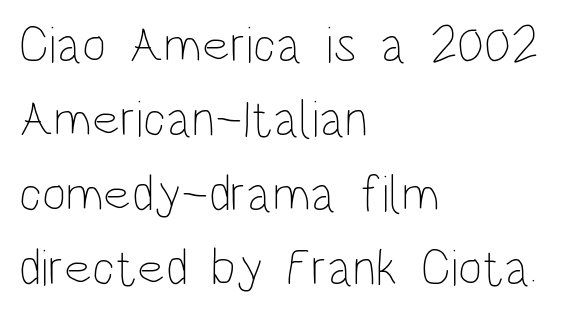
Q: Is the text bold? A: No.
Q: Is the text italic (slanted)? A: No, it is upright.
Q: Is the text underlined? A: No.
Q: How is the paragraph aligned? A: Left-aligned.
Q: Is the spacing between letters normal or unusually wide? A: Normal.
Q: Is the spacing between lines tight, normal or loose? A: Normal.
Q: Width (condensed, normal, or wide)? A: Condensed.
Q: Stroke contrast? A: Low.
Q: x-height? A: Large.
Q: Monospaced? A: No.
